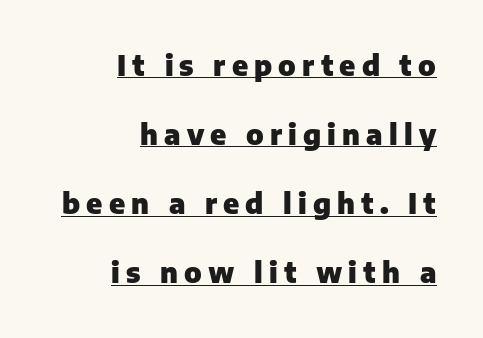
{"serif": "no", "italic": "no", "bold": "yes", "weight": "heavy", "width": "normal", "stroke_contrast": "low", "x_height": "medium", "monospaced": "no", "underline": "yes", "align": "right", "line_spacing": "loose", "line_spacing_ratio": 2.47, "letter_spacing": "wide", "letter_spacing_em": 0.22, "glyph_px": 28}
